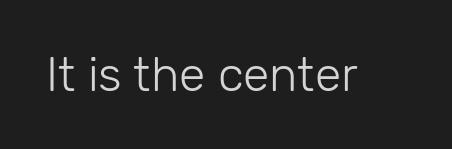
Q: Is the text bold? A: No.
Q: Is the text italic (slanted)? A: No, it is upright.
Q: Is the typeface a serif or a sans-serif typeface? A: Sans-serif.
Q: Is the text underlined? A: No.
Q: Is the spacing between letters normal or unusually wide? A: Normal.
Q: Width (condensed, normal, or wide)? A: Normal.
Q: Stroke contrast? A: Low.
Q: x-height? A: Medium.
Q: Monospaced? A: No.
